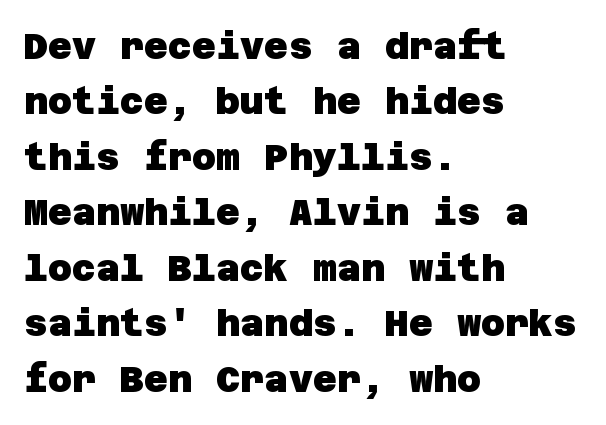
{"serif": "no", "bold": "yes", "weight": "heavy", "width": "normal", "stroke_contrast": "low", "x_height": "large", "underline": "no", "align": "left", "line_spacing": "normal", "line_spacing_ratio": 1.5, "letter_spacing": "normal", "letter_spacing_em": 0.0, "glyph_px": 37}
